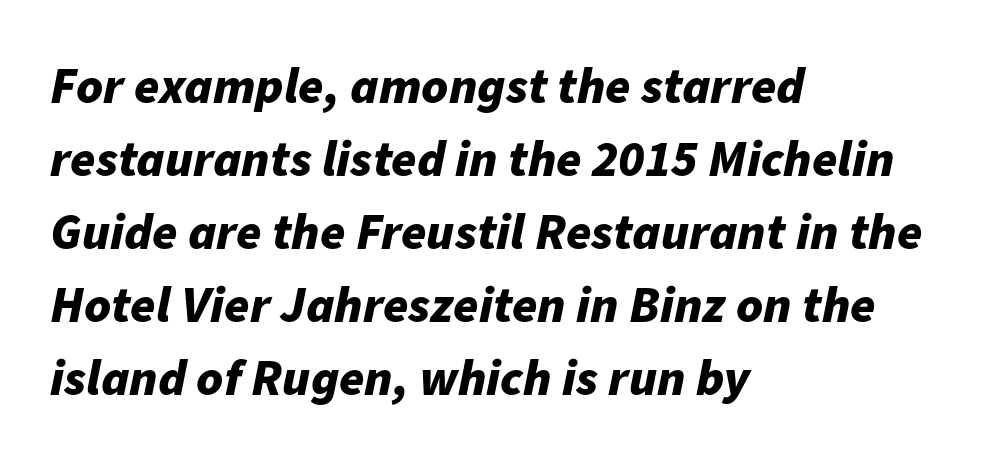
{"italic": "yes", "lean": "right", "slant_degrees": 11, "bold": "yes", "weight": "bold", "width": "normal", "stroke_contrast": "low", "x_height": "medium", "monospaced": "no", "underline": "no", "align": "left", "line_spacing": "normal", "line_spacing_ratio": 1.43, "letter_spacing": "normal", "letter_spacing_em": 0.0, "glyph_px": 51}
